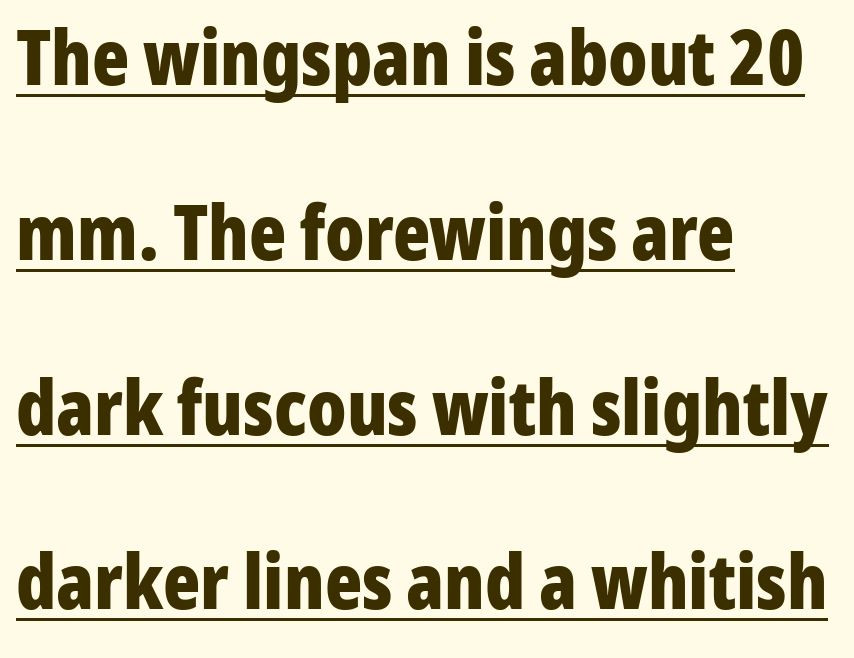
{"serif": "no", "italic": "no", "bold": "yes", "weight": "bold", "width": "condensed", "stroke_contrast": "low", "x_height": "medium", "monospaced": "no", "underline": "yes", "align": "left", "line_spacing": "loose", "line_spacing_ratio": 2.27, "letter_spacing": "normal", "letter_spacing_em": 0.0, "glyph_px": 77}
